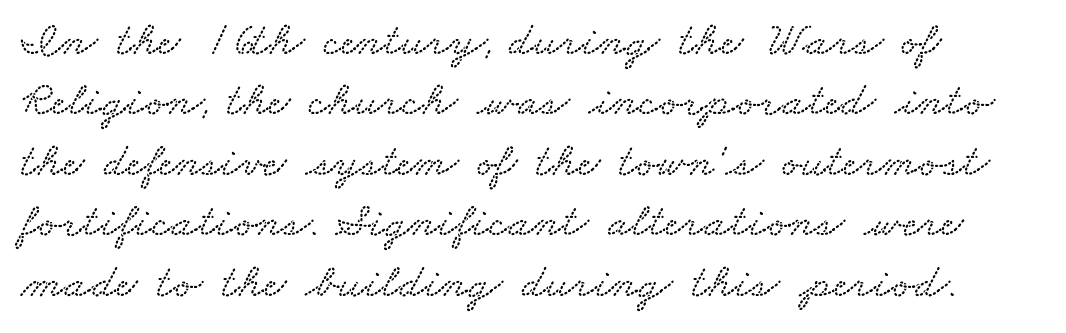
{"width": "wide", "stroke_contrast": "low", "x_height": "small", "monospaced": "no", "underline": "no", "align": "left", "line_spacing": "normal", "line_spacing_ratio": 1.26, "letter_spacing": "normal", "letter_spacing_em": 0.0, "glyph_px": 48}
